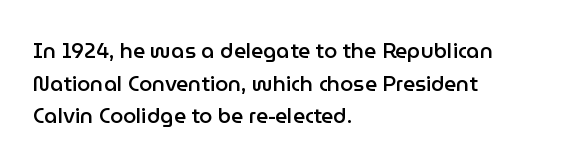
{"italic": "no", "bold": "semi", "underline": "no", "align": "left", "line_spacing": "normal", "line_spacing_ratio": 1.55, "letter_spacing": "normal", "letter_spacing_em": 0.0, "glyph_px": 21}
